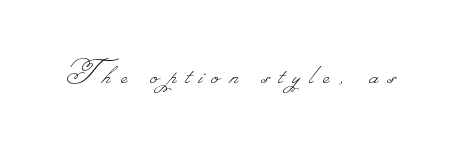
The typesetting does not lean heavy: it is not bold. Think of a printed novel: that variable character pitch is what you see here. The passage shown has open, widely tracked lettering throughout. Just letters on the line, the space beneath them empty.
